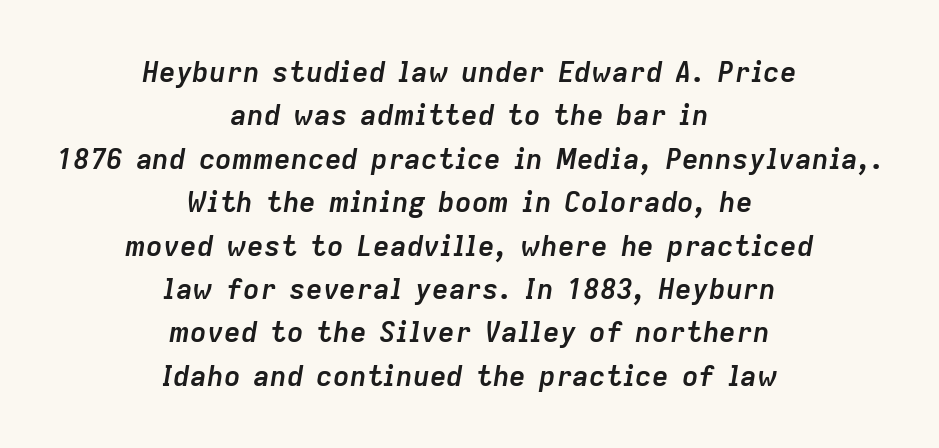
The image shows 28 px semibold type, italic (leaning right); set centered, normal line spacing (1.55x), normal letter spacing, not underlined; low stroke contrast and a medium x-height.
